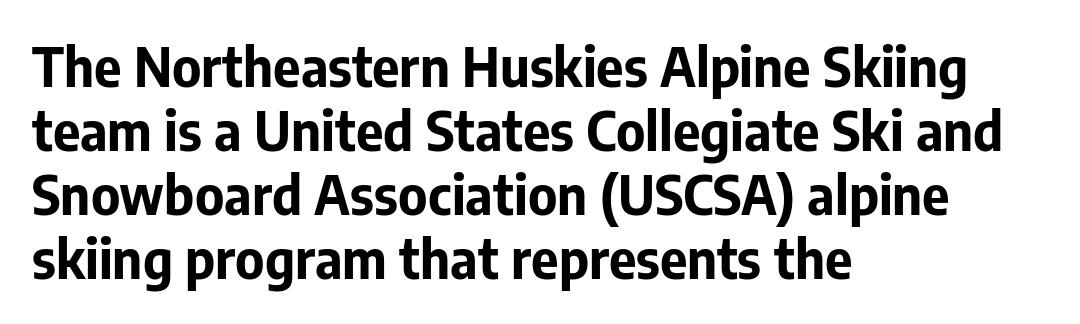
Q: Is the text bold? A: Yes.
Q: Is the text italic (slanted)? A: No, it is upright.
Q: Is the typeface a serif or a sans-serif typeface? A: Sans-serif.
Q: Is the text underlined? A: No.
Q: How is the paragraph aligned? A: Left-aligned.
Q: Is the spacing between letters normal or unusually wide? A: Normal.
Q: Width (condensed, normal, or wide)? A: Normal.
Q: Stroke contrast? A: Low.
Q: x-height? A: Medium.
Q: Monospaced? A: No.
